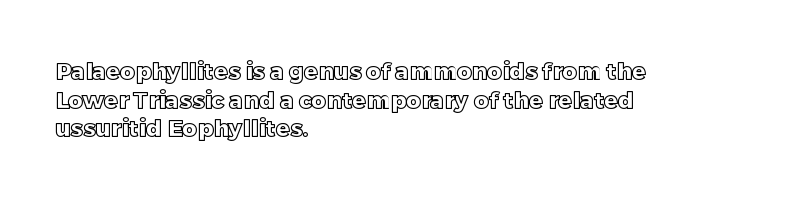
Each line starts at the same left margin while the right side varies. This sample uses plain, unmodified letter spacing. Only glyphs here, with clear space below each row. The letters stand upright; this is a roman face.
